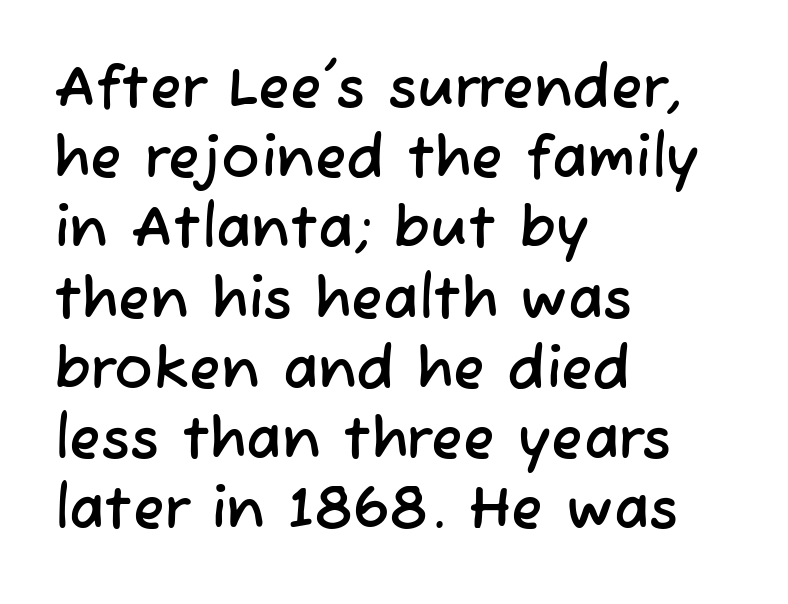
Font category for this specimen: sans-serif. Compared with typical body copy, the letter spacing here is the same. Spacing verdict: proportional, widths tailored to each character. Rule under the text: the space is simply empty. Teacher's note: observe the even left margin — that is flush-left alignment.
